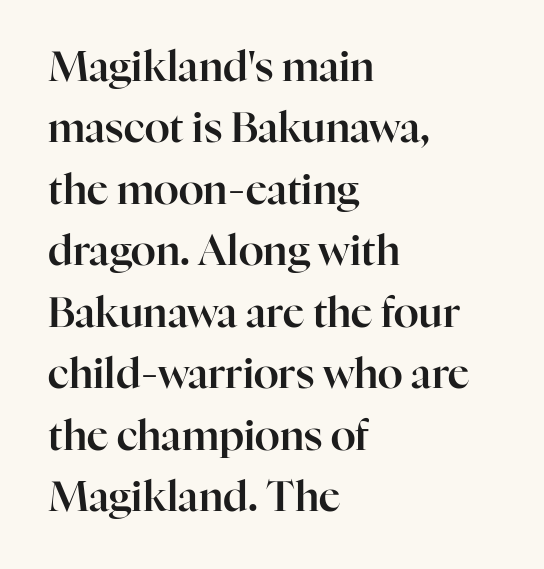
The image shows 41 px serif type, upright; set left-aligned, normal line spacing (1.5x), normal letter spacing, not underlined; high stroke contrast and a medium x-height.
